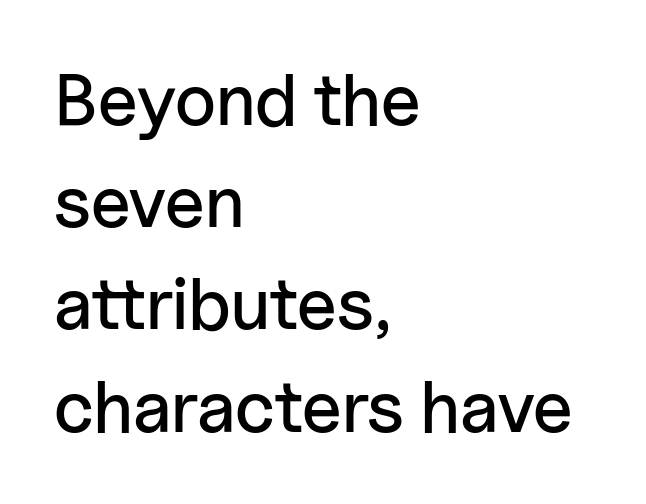
The image shows 73 px sans-serif type, upright; set left-aligned, normal line spacing (1.4x), normal letter spacing, not underlined; low stroke contrast and a medium x-height.
